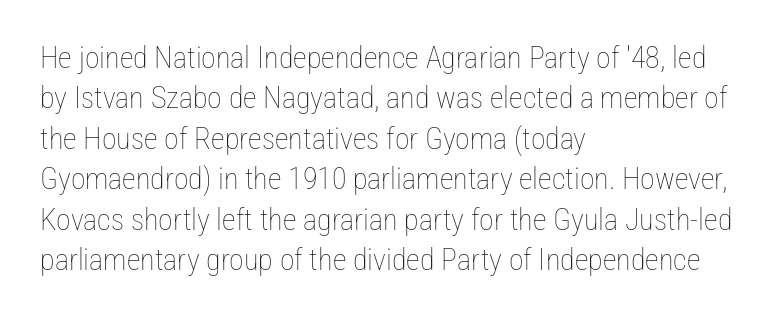
Descenders hang freely into open space. The rendering keeps characters at their native spacing. Where is the straight margin? On the left. The vertical gap from one line to the next is medium. On a weight scale, this lands at 450 or below.
